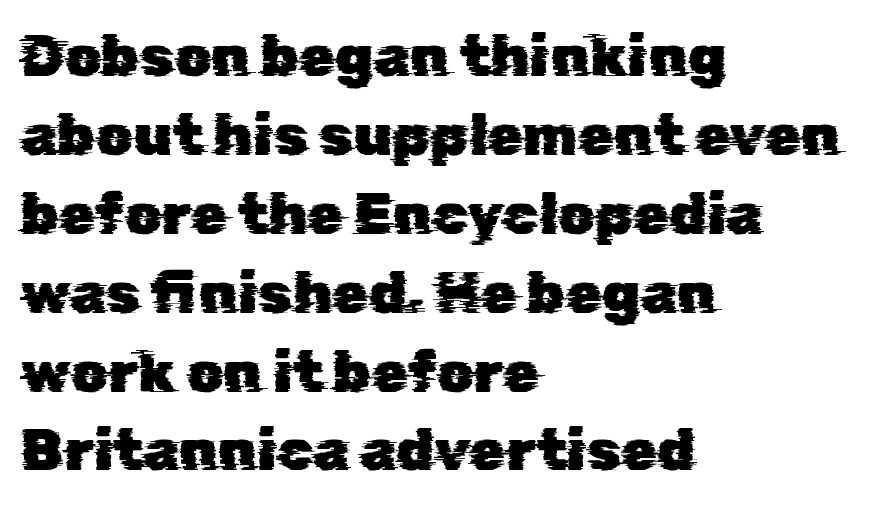
The letters carry no serifs — their stems end cleanly without finishing strokes. Decoration check: the copy has no underline. Here the designer chose a conventional face with non-uniform glyph widths. No extra tracking has been applied to these lines.
